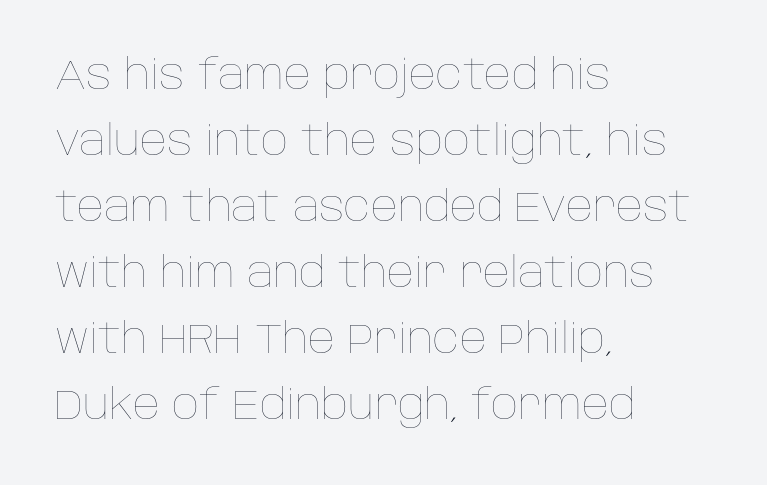
Q: Is the text bold? A: No.
Q: Is the text italic (slanted)? A: No, it is upright.
Q: Is the text underlined? A: No.
Q: How is the paragraph aligned? A: Left-aligned.
Q: Is the spacing between letters normal or unusually wide? A: Normal.
Q: Is the spacing between lines tight, normal or loose? A: Normal.
Q: Width (condensed, normal, or wide)? A: Normal.
Q: Stroke contrast? A: Low.
Q: x-height? A: Large.
Q: Monospaced? A: No.
